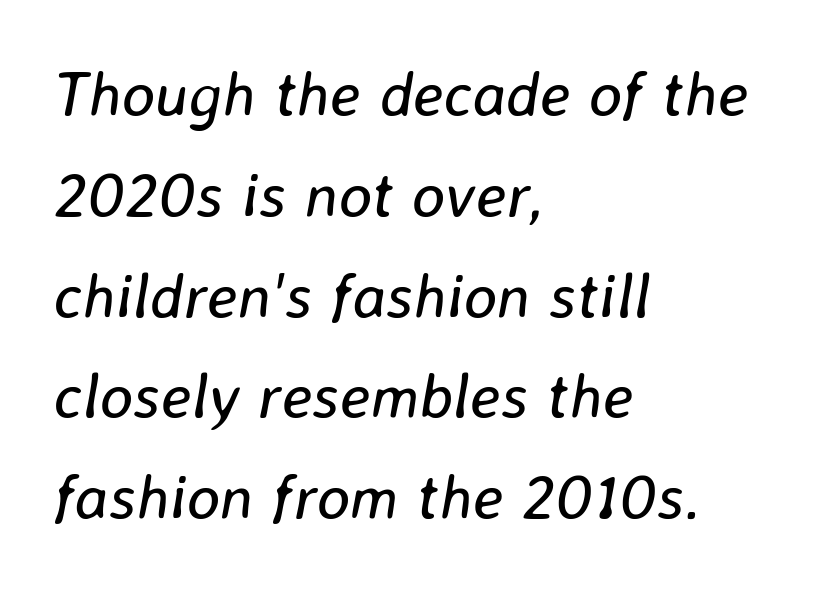
The image shows 63 px regular-weight type, italic (leaning right); set left-aligned, normal line spacing (1.6x), normal letter spacing, not underlined; low stroke contrast and a medium x-height.
